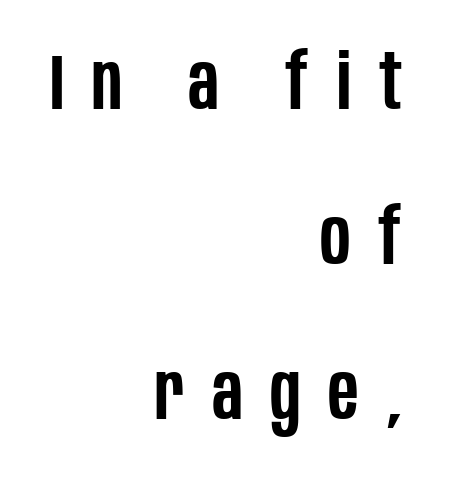
Q: Is the text bold? A: Semi-bold.
Q: Is the text italic (slanted)? A: No, it is upright.
Q: Is the typeface a serif or a sans-serif typeface? A: Sans-serif.
Q: Is the text underlined? A: No.
Q: How is the paragraph aligned? A: Right-aligned.
Q: Is the spacing between letters normal or unusually wide? A: Unusually wide.
Q: Is the spacing between lines tight, normal or loose? A: Loose.
Q: Width (condensed, normal, or wide)? A: Condensed.
Q: Stroke contrast? A: Low.
Q: x-height? A: Large.
Q: Monospaced? A: No.
